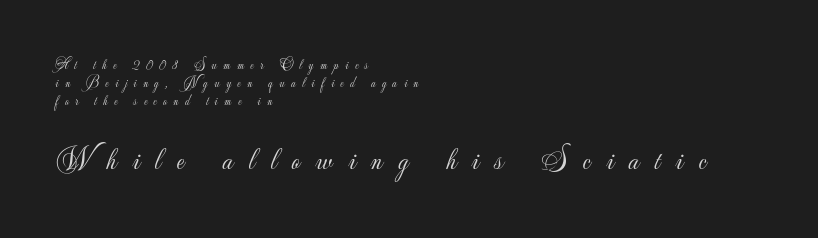
Q: Is the text bold? A: No.
Q: Is the text italic (slanted)? A: Yes.
Q: Is the typeface a serif or a sans-serif typeface? A: Sans-serif.
Q: Is the text underlined? A: No.
Q: How is the paragraph aligned? A: Left-aligned.
Q: Is the spacing between letters normal or unusually wide? A: Unusually wide.
Q: Is the spacing between lines tight, normal or loose? A: Normal.
Q: Which block of text is set in a larger size, the first (top) or the second (bottom)? A: The second (bottom) one.
Q: Width (condensed, normal, or wide)? A: Normal.
Q: Stroke contrast? A: Low.
Q: x-height? A: Small.
Q: Monospaced? A: No.
